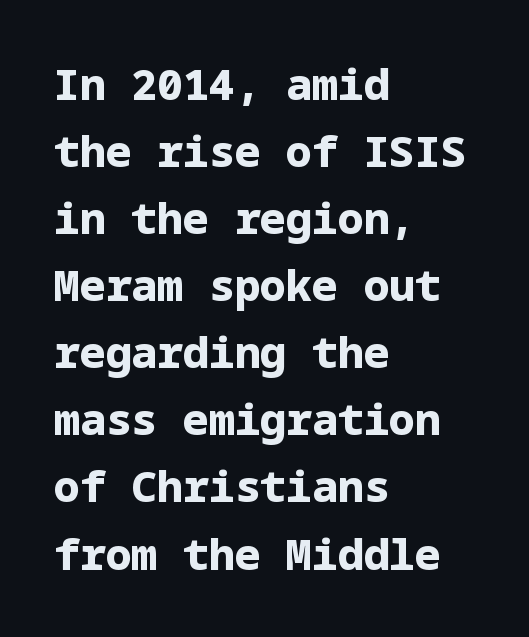
Q: Is the text bold? A: Yes.
Q: Is the text italic (slanted)? A: No, it is upright.
Q: Is the typeface a serif or a sans-serif typeface? A: Sans-serif.
Q: Is the text underlined? A: No.
Q: How is the paragraph aligned? A: Left-aligned.
Q: Is the spacing between letters normal or unusually wide? A: Normal.
Q: Is the spacing between lines tight, normal or loose? A: Normal.
Q: Width (condensed, normal, or wide)? A: Normal.
Q: Stroke contrast? A: Low.
Q: x-height? A: Medium.
